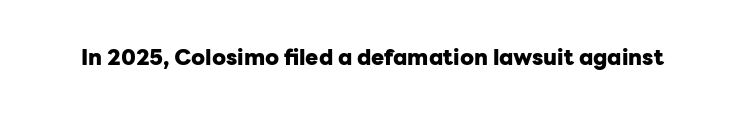
{"italic": "no", "bold": "yes", "underline": "no", "letter_spacing": "normal", "letter_spacing_em": 0.0, "glyph_px": 22}
